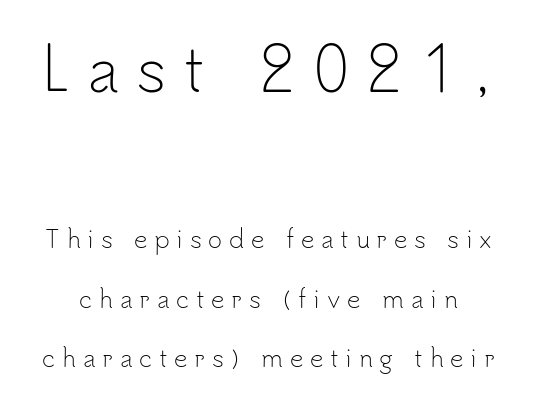
{"serif": "no", "italic": "no", "bold": "no", "weight": "light", "width": "normal", "stroke_contrast": "low", "x_height": "small", "monospaced": "no", "underline": "no", "line_spacing": "loose", "line_spacing_ratio": 2.47, "letter_spacing": "wide", "letter_spacing_em": 0.28, "larger_block": "first", "size_ratio": 2.54, "glyph_px": 61}
